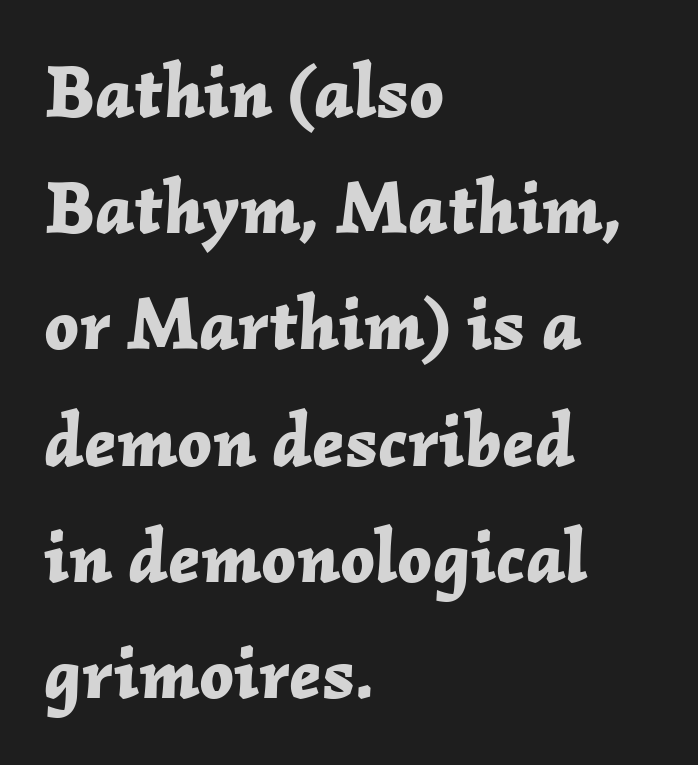
The image shows 75 px bold type, italic (leaning right); set left-aligned, normal line spacing (1.55x), normal letter spacing, not underlined; low stroke contrast and a medium x-height.
